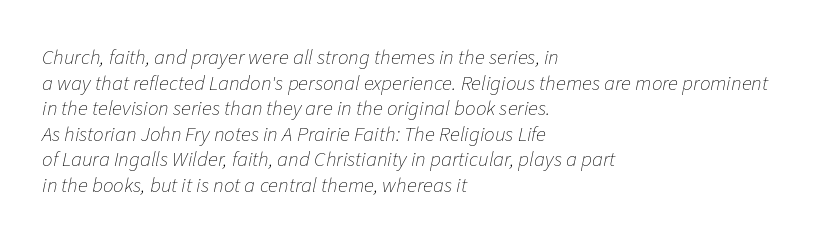
{"italic": "yes", "lean": "right", "slant_degrees": 11, "bold": "no", "underline": "no", "align": "left", "line_spacing_ratio": 1.22, "letter_spacing": "normal", "letter_spacing_em": 0.0, "glyph_px": 21}
